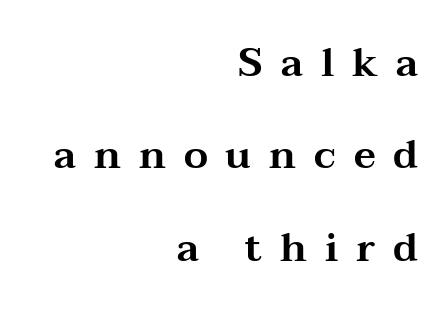
{"serif": "yes", "italic": "no", "width": "wide", "stroke_contrast": "medium", "x_height": "medium", "monospaced": "no", "underline": "no", "align": "right", "line_spacing": "loose", "line_spacing_ratio": 2.37, "letter_spacing": "wide", "letter_spacing_em": 0.46, "glyph_px": 39}
